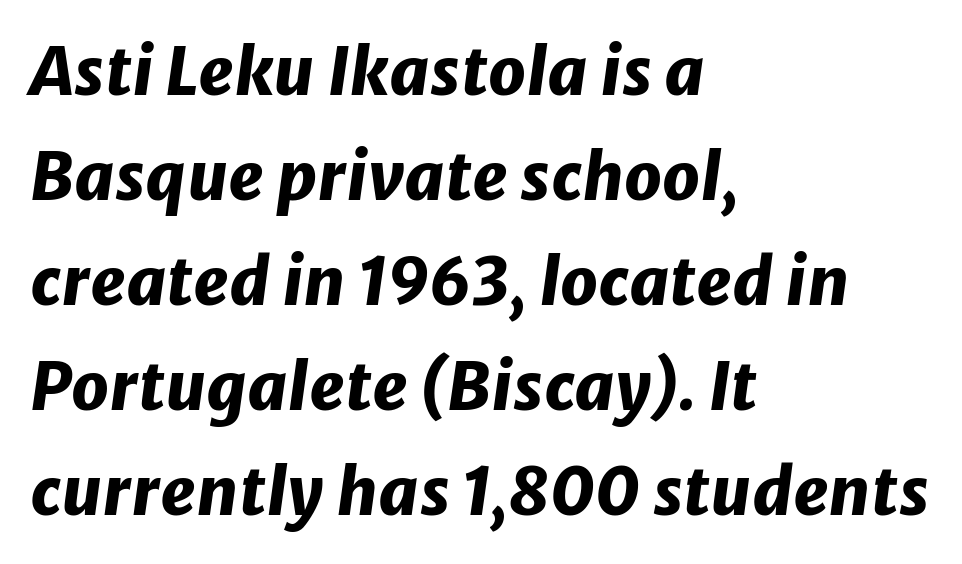
Regarding leading, the lines here are spaced in the standard way. The tracking reads as untouched default to a designer's eye. Lines of text with bare space underneath. When letters slant like this, we call the style italic. The letters are bold, with thick, heavy strokes.
